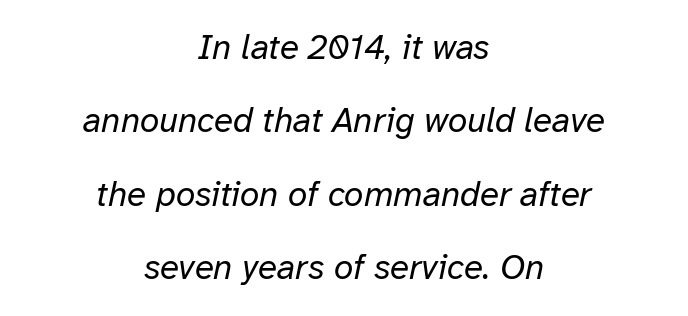
The image shows 35 px regular-weight type, italic (leaning right); set centered, loose line spacing (2.1x), normal letter spacing, not underlined; low stroke contrast and a medium x-height.
